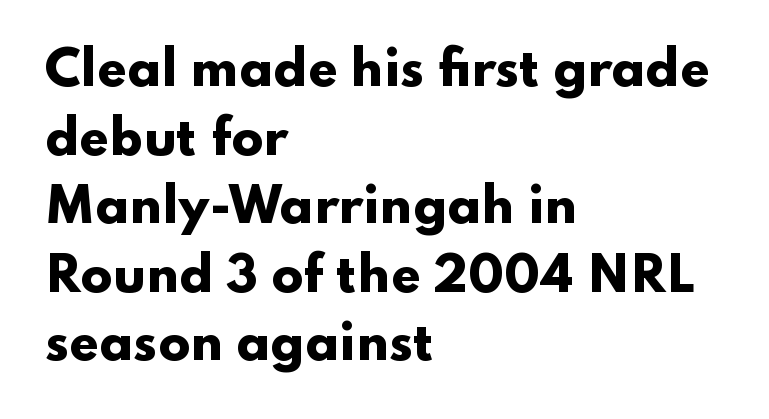
Q: Is the text bold? A: Yes.
Q: Is the text italic (slanted)? A: No, it is upright.
Q: Is the typeface a serif or a sans-serif typeface? A: Sans-serif.
Q: Is the text underlined? A: No.
Q: How is the paragraph aligned? A: Left-aligned.
Q: Is the spacing between letters normal or unusually wide? A: Normal.
Q: Is the spacing between lines tight, normal or loose? A: Normal.
Q: Width (condensed, normal, or wide)? A: Wide.
Q: Stroke contrast? A: Low.
Q: x-height? A: Small.
Q: Monospaced? A: No.
